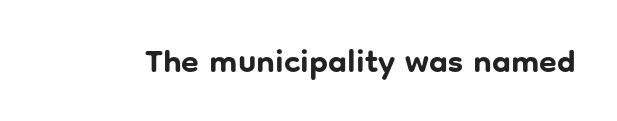
Do the characters align in a grid? No, the font is proportional. The strokes are fattened all the way to bold. The specimen omits any rule beneath the text block's lines. Words appear dense and cohesive because spacing is normal.
